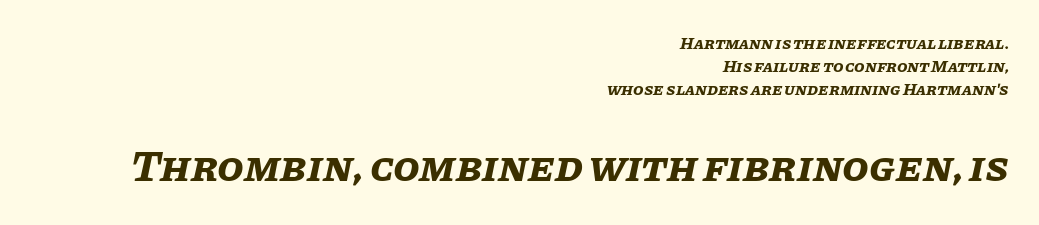
Q: Is the text bold? A: Yes.
Q: Is the text italic (slanted)? A: Yes, it leans right by about 11 degrees.
Q: Is the text underlined? A: No.
Q: How is the paragraph aligned? A: Right-aligned.
Q: Is the spacing between letters normal or unusually wide? A: Normal.
Q: Is the spacing between lines tight, normal or loose? A: Normal.
Q: Which block of text is set in a larger size, the first (top) or the second (bottom)? A: The second (bottom) one.
Q: Width (condensed, normal, or wide)? A: Normal.
Q: Stroke contrast? A: Low.
Q: x-height? A: Large.
Q: Monospaced? A: No.
